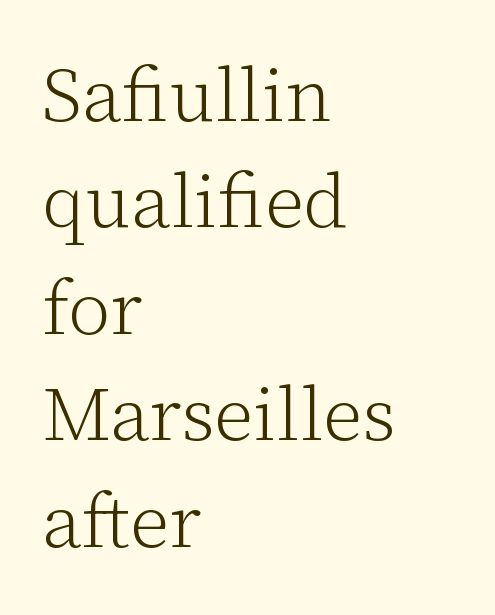
The image shows 76 px light serif type, upright; set left-aligned, normal line spacing (1.4x), normal letter spacing, not underlined; low stroke contrast and a medium x-height.
